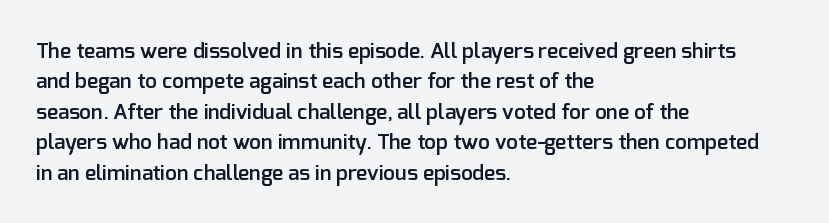
{"italic": "no", "bold": "semi", "underline": "no", "align": "left", "line_spacing": "normal", "line_spacing_ratio": 1.45, "letter_spacing": "normal", "letter_spacing_em": 0.0, "glyph_px": 21}
